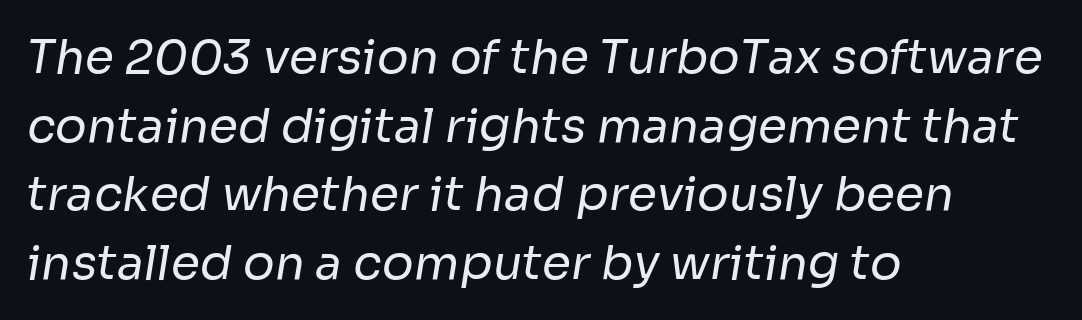
In terms of letterspacing, this is plain default setting. Grotesque or geometric, the face here clearly has no serifs. A bare baseline throughout the passage. The weight would be labelled regular, book, light, or lighter still. The block of text has a typical density, with ordinary space between rows.
